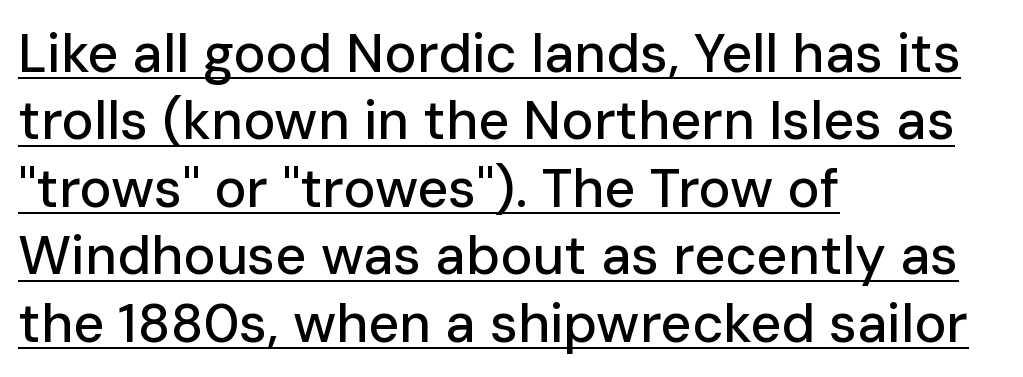
Q: Is the text italic (slanted)? A: No, it is upright.
Q: Is the typeface a serif or a sans-serif typeface? A: Sans-serif.
Q: Is the text underlined? A: Yes.
Q: How is the paragraph aligned? A: Left-aligned.
Q: Is the spacing between letters normal or unusually wide? A: Normal.
Q: Is the spacing between lines tight, normal or loose? A: Normal.
Q: Width (condensed, normal, or wide)? A: Normal.
Q: Stroke contrast? A: Low.
Q: x-height? A: Medium.
Q: Monospaced? A: No.
